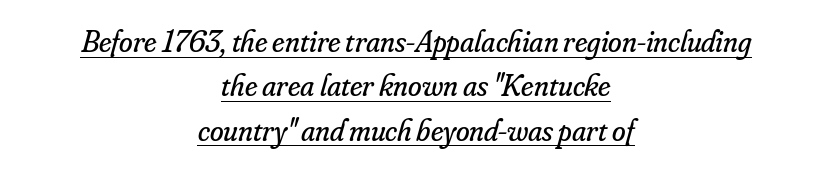
The image shows 31 px regular-weight serif type, italic (leaning right); set centered, normal line spacing (1.43x), normal letter spacing, underlined; low stroke contrast and a small x-height.
